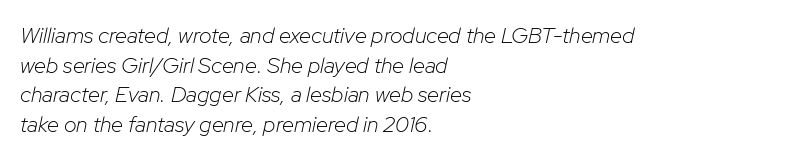
Q: Is the text bold? A: No.
Q: Is the text italic (slanted)? A: Yes, it leans right by about 12 degrees.
Q: Is the text underlined? A: No.
Q: How is the paragraph aligned? A: Left-aligned.
Q: Is the spacing between letters normal or unusually wide? A: Normal.
Q: Is the spacing between lines tight, normal or loose? A: Normal.
